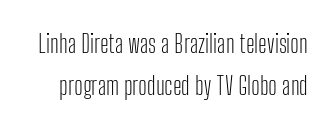
Q: Is the text bold? A: No.
Q: Is the text italic (slanted)? A: No, it is upright.
Q: Is the text underlined? A: No.
Q: Is the spacing between letters normal or unusually wide? A: Normal.
Q: Is the spacing between lines tight, normal or loose? A: Normal.
